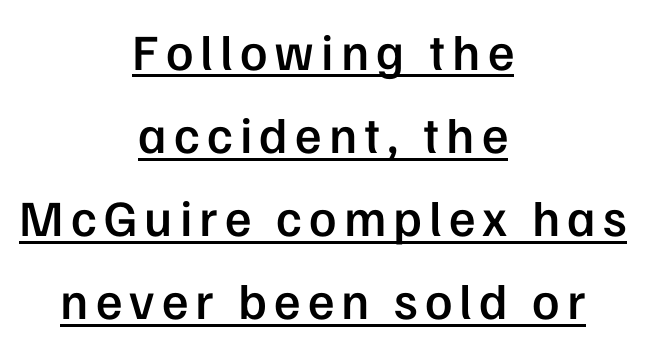
Q: Is the text bold? A: Semi-bold.
Q: Is the text italic (slanted)? A: No, it is upright.
Q: Is the typeface a serif or a sans-serif typeface? A: Sans-serif.
Q: Is the text underlined? A: Yes.
Q: How is the paragraph aligned? A: Centered.
Q: Is the spacing between lines tight, normal or loose? A: Normal.
Q: Width (condensed, normal, or wide)? A: Normal.
Q: Stroke contrast? A: Low.
Q: x-height? A: Medium.
Q: Monospaced? A: No.
